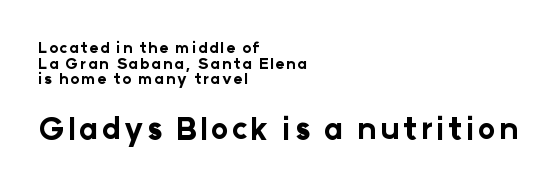
{"serif": "no", "italic": "no", "bold": "yes", "weight": "bold", "width": "normal", "stroke_contrast": "low", "x_height": "medium", "monospaced": "no", "underline": "no", "align": "left", "line_spacing": "tight", "line_spacing_ratio": 1.04, "larger_block": "second", "size_ratio": 2.0, "glyph_px": 30}
